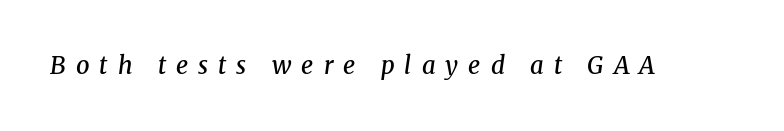
Letter spacing: wide. A bit beefed up — I'd call it semibold rather than bold. Every character sits at an angle, as italics do. Check the space under the baseline: it is left empty.
